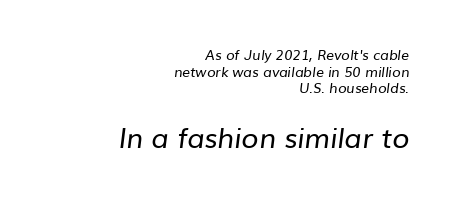
Look at the bottom of the vertical strokes: they stop flat, with no serifs. Each letter keeps its own natural width here, so spacing adapts to shape. The passage is arranged like a letterhead date or caption credit — flush right. The letters in the lower block stand taller than those in the block above. The letterforms sit shoulder to shoulder at normal distance.
